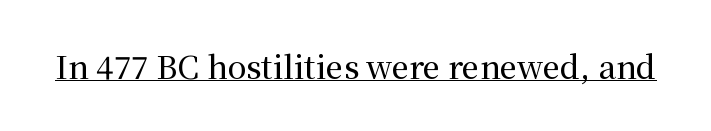
The image shows 31 px serif type, upright; set normal letter spacing, underlined; medium stroke contrast and a medium x-height.
